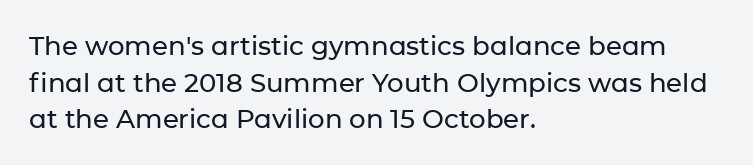
Q: Is the text italic (slanted)? A: No, it is upright.
Q: Is the text underlined? A: No.
Q: How is the paragraph aligned? A: Left-aligned.
Q: Is the spacing between letters normal or unusually wide? A: Normal.
Q: Is the spacing between lines tight, normal or loose? A: Normal.
